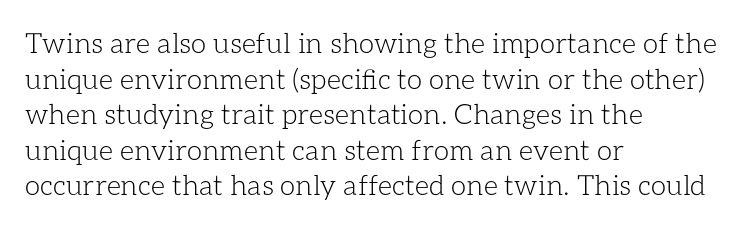
The image shows 28 px light type, upright; set left-aligned, normal line spacing (1.27x), normal letter spacing, not underlined; low stroke contrast and a medium x-height.
